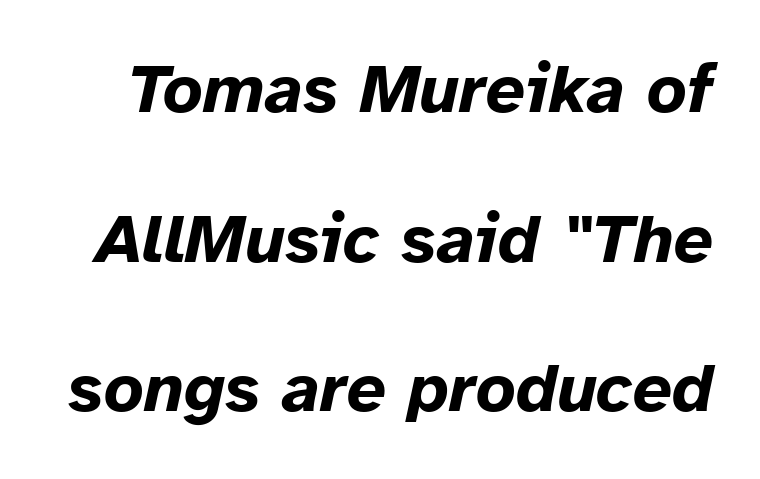
{"italic": "yes", "lean": "right", "slant_degrees": 12, "bold": "yes", "weight": "bold", "width": "normal", "stroke_contrast": "low", "x_height": "medium", "monospaced": "no", "underline": "no", "line_spacing": "loose", "line_spacing_ratio": 2.17, "letter_spacing": "normal", "letter_spacing_em": 0.0, "glyph_px": 69}
